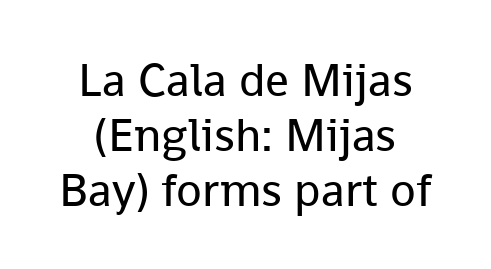
The letters advance in unequal steps, a hallmark of proportional type. Default kerning and tracking; the words read as compact shapes. The specimen omits any rule beneath the text block's lines. The characters display no serif detailing; their extremities are plain. Rendered with straight, roman letterforms. No heavy texture on the line: the type isn't bold.
